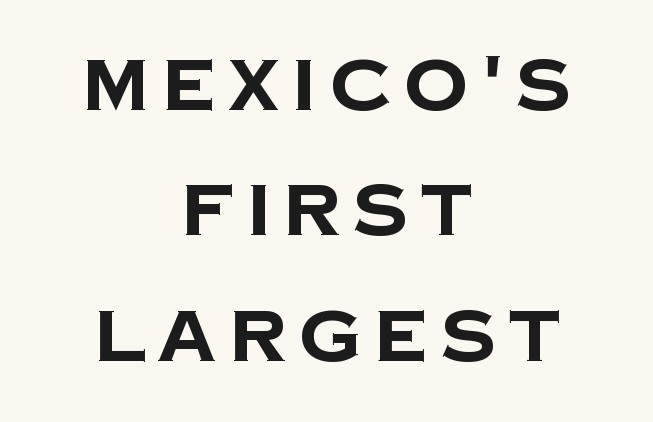
The image shows 72 px bold sans-serif type; set centered, line spacing 1.74x, not underlined; low stroke contrast and a large x-height.
